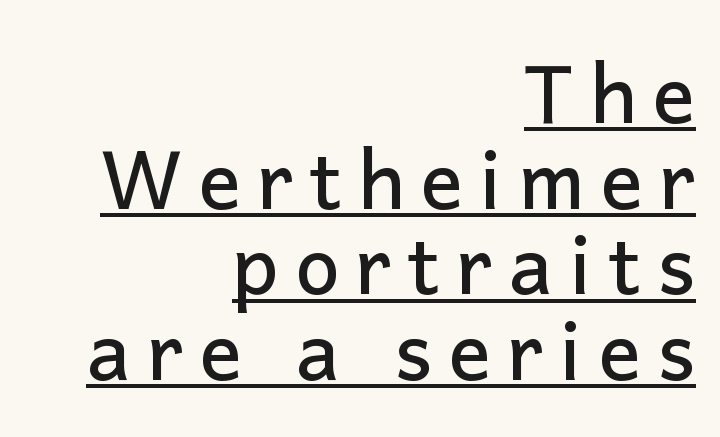
Nope, no serifs anywhere on these letters. The rendering anchors every line to the right-hand side. Someone cranked the tracking dial way up on this one. Cramped leading. Each letter keeps its own natural width here, so spacing adapts to shape.
